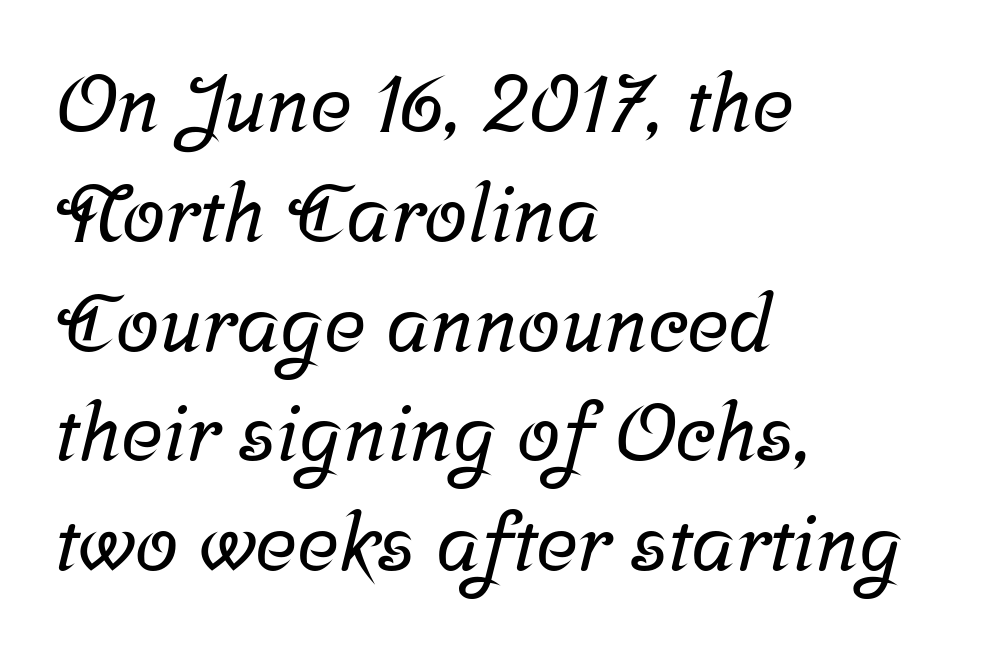
Q: Is the text underlined? A: No.
Q: How is the paragraph aligned? A: Left-aligned.
Q: Is the spacing between letters normal or unusually wide? A: Normal.
Q: Is the spacing between lines tight, normal or loose? A: Normal.
Q: Width (condensed, normal, or wide)? A: Normal.
Q: Stroke contrast? A: Low.
Q: x-height? A: Medium.
Q: Monospaced? A: No.
